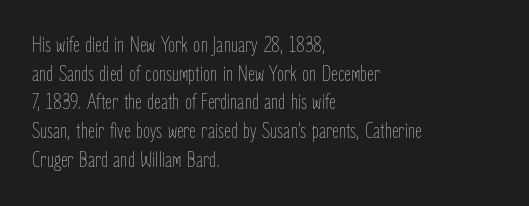
The image shows 23 px text type, upright; set left-aligned, normal line spacing (1.25x), normal letter spacing, not underlined.
